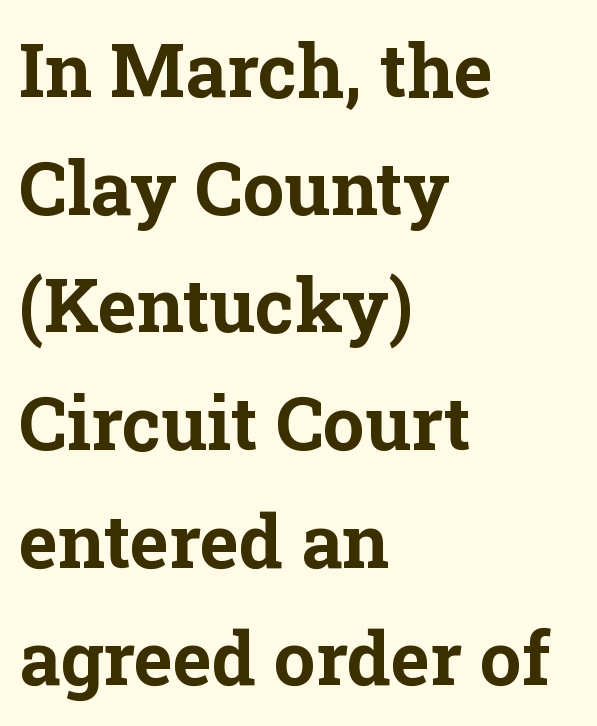
Q: Is the text bold? A: Yes.
Q: Is the text italic (slanted)? A: No, it is upright.
Q: Is the typeface a serif or a sans-serif typeface? A: Serif.
Q: Is the text underlined? A: No.
Q: How is the paragraph aligned? A: Left-aligned.
Q: Is the spacing between letters normal or unusually wide? A: Normal.
Q: Is the spacing between lines tight, normal or loose? A: Normal.
Q: Width (condensed, normal, or wide)? A: Normal.
Q: Stroke contrast? A: Low.
Q: x-height? A: Medium.
Q: Monospaced? A: No.
